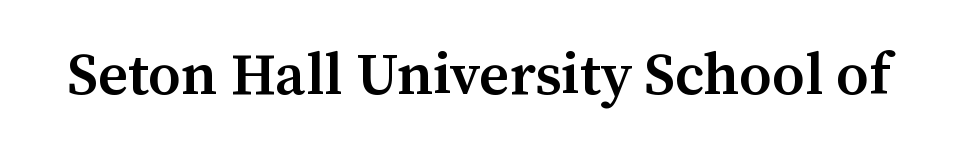
{"serif": "yes", "italic": "no", "bold": "semi", "weight": "semibold", "width": "normal", "stroke_contrast": "medium", "x_height": "medium", "monospaced": "no", "underline": "no", "letter_spacing": "normal", "letter_spacing_em": 0.0, "glyph_px": 59}
